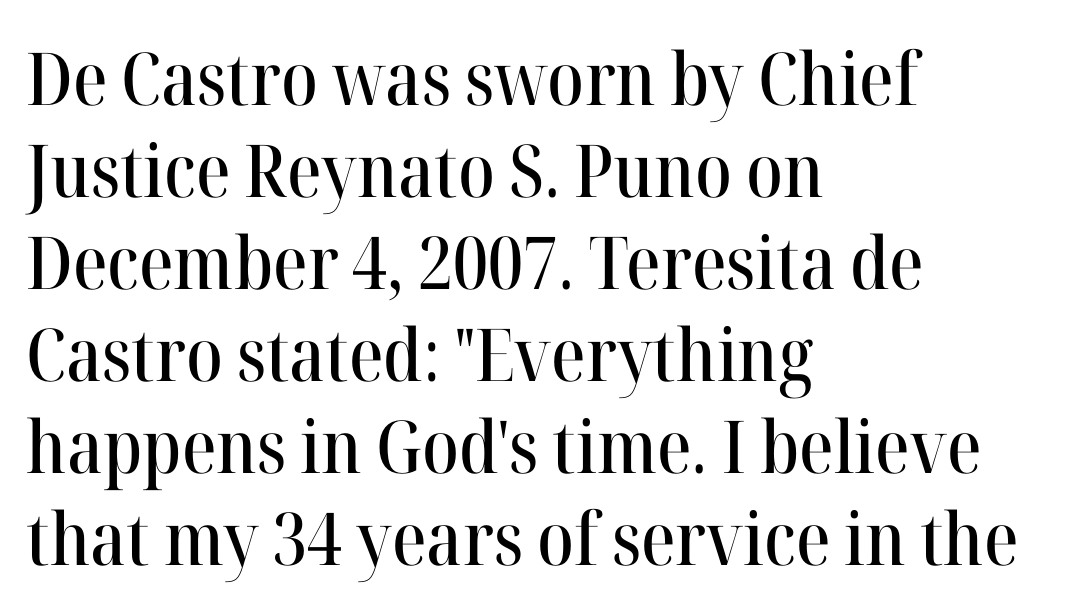
Q: Is the text italic (slanted)? A: No, it is upright.
Q: Is the typeface a serif or a sans-serif typeface? A: Serif.
Q: Is the text underlined? A: No.
Q: How is the paragraph aligned? A: Left-aligned.
Q: Is the spacing between letters normal or unusually wide? A: Normal.
Q: Is the spacing between lines tight, normal or loose? A: Normal.
Q: Width (condensed, normal, or wide)? A: Normal.
Q: Stroke contrast? A: High.
Q: x-height? A: Medium.
Q: Monospaced? A: No.
